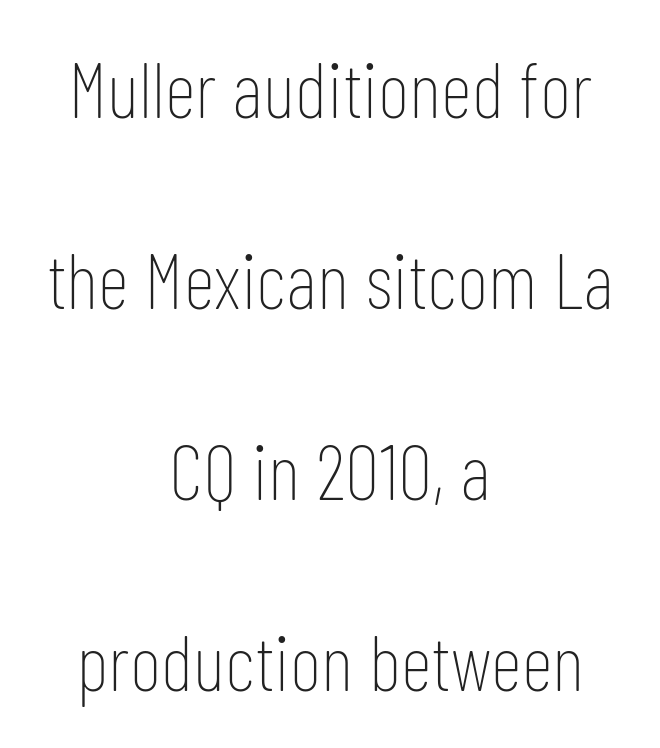
The image shows 78 px thin, condensed sans-serif type, upright; set centered, loose line spacing (2.45x), normal letter spacing, not underlined; low stroke contrast and a medium x-height.
